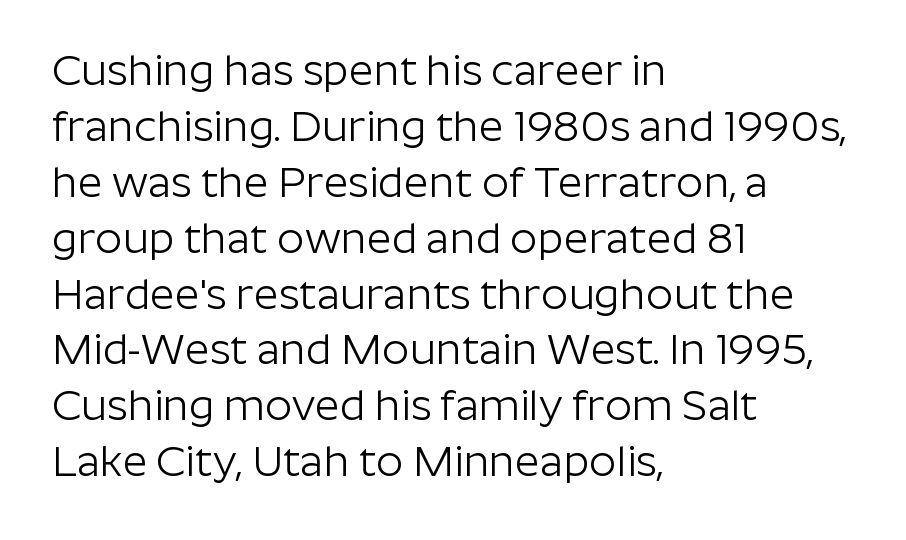
Typeset ragged right — the left edge is the straight one. Classification — sans serif. Weight: regular or lighter. No extra tracking has been applied to these lines.
